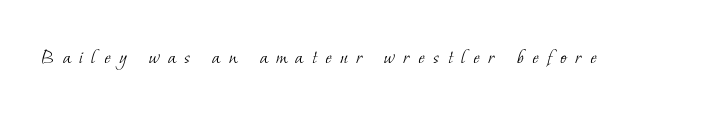
The image shows 22 px text type; set unusually wide letter spacing (+0.38 em), not underlined.
